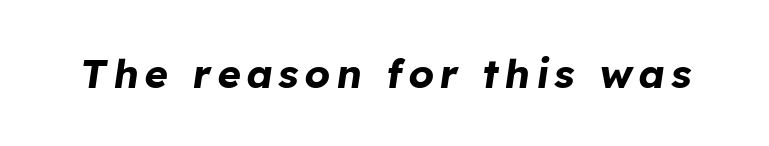
Varying glyph widths throughout — classic text-font behaviour. Would a proofreader flag this as italicized? Yes. How heavy is the stroke? Heavy — this is a bold. A clean baseline with only descenders dipping below it.
